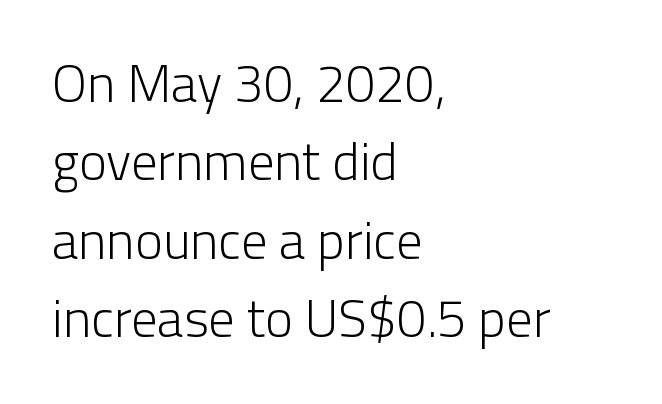
{"serif": "no", "italic": "no", "bold": "no", "weight": "light", "width": "normal", "stroke_contrast": "low", "x_height": "medium", "monospaced": "no", "underline": "no", "align": "left", "line_spacing": "normal", "line_spacing_ratio": 1.48, "letter_spacing": "normal", "letter_spacing_em": 0.0, "glyph_px": 53}
